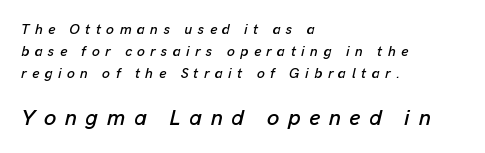
{"italic": "yes", "lean": "right", "slant_degrees": 13, "underline": "no", "align": "left", "line_spacing": "normal", "line_spacing_ratio": 1.58, "letter_spacing": "wide", "letter_spacing_em": 0.39, "larger_block": "second", "size_ratio": 1.57, "glyph_px": 22}
